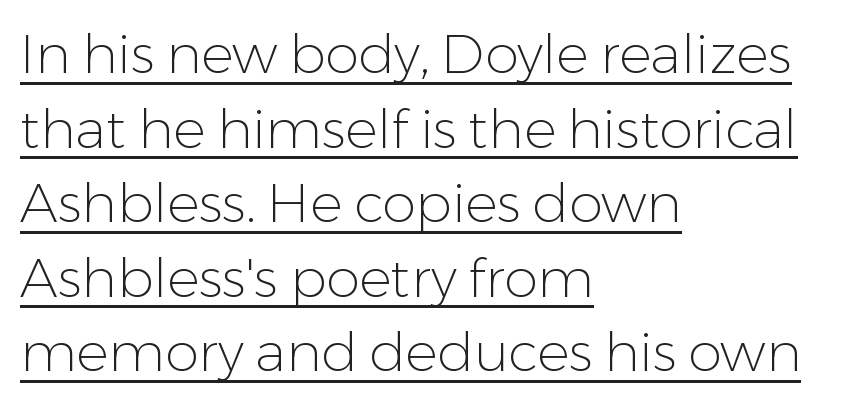
The rendering uses the underline text-decoration. Look at the bottom of the vertical strokes: they stop flat, with no serifs. Note the varied advance widths — an 'i' is clearly narrower than an 'm'. Unlike italic type, these characters show no tilt at all.
